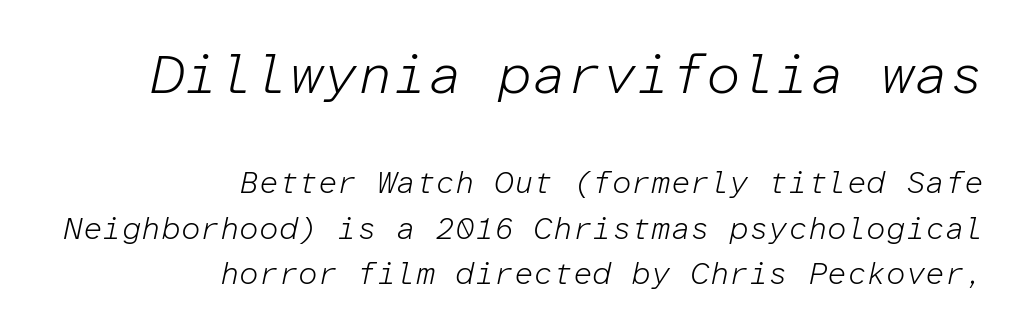
Is the type heavy? It reads as light-to-regular instead. Large over small — that's the arrangement of the two blocks here. An italicized treatment has been applied to the whole sample. Notice how the passage keeps a crisp vertical edge on the right only. The string is rendered with underlining switched off.
